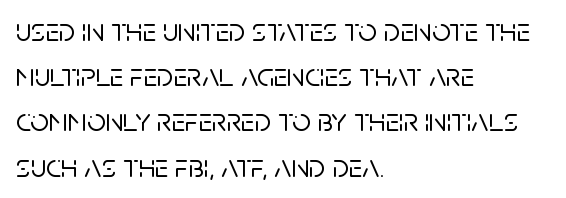
Q: Is the text italic (slanted)? A: No, it is upright.
Q: Is the typeface a serif or a sans-serif typeface? A: Sans-serif.
Q: Is the text underlined? A: No.
Q: How is the paragraph aligned? A: Left-aligned.
Q: Is the spacing between letters normal or unusually wide? A: Normal.
Q: Is the spacing between lines tight, normal or loose? A: Normal.
Q: Width (condensed, normal, or wide)? A: Normal.
Q: Stroke contrast? A: Low.
Q: x-height? A: Large.
Q: Monospaced? A: No.
